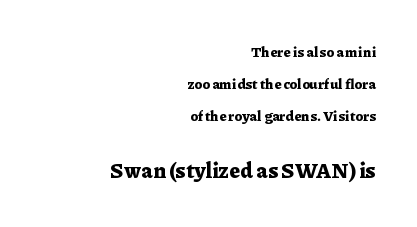
Q: Is the text bold? A: Yes.
Q: Is the text italic (slanted)? A: No, it is upright.
Q: Is the text underlined? A: No.
Q: How is the paragraph aligned? A: Right-aligned.
Q: Is the spacing between letters normal or unusually wide? A: Normal.
Q: Is the spacing between lines tight, normal or loose? A: Loose.
Q: Which block of text is set in a larger size, the first (top) or the second (bottom)? A: The second (bottom) one.
